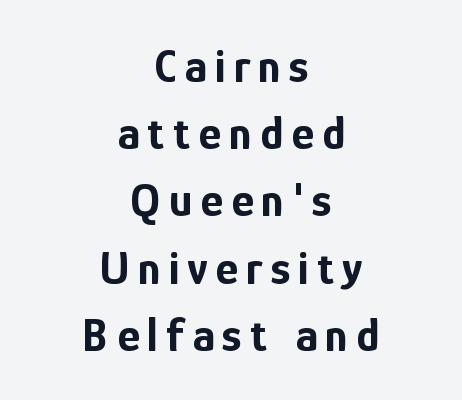
Q: Is the text bold? A: Yes.
Q: Is the text italic (slanted)? A: No, it is upright.
Q: Is the typeface a serif or a sans-serif typeface? A: Sans-serif.
Q: Is the text underlined? A: No.
Q: How is the paragraph aligned? A: Centered.
Q: Is the spacing between lines tight, normal or loose? A: Normal.
Q: Width (condensed, normal, or wide)? A: Condensed.
Q: Stroke contrast? A: Low.
Q: x-height? A: Medium.
Q: Monospaced? A: No.
